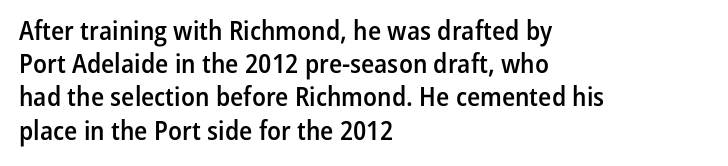
The image shows 27 px text type, upright; set left-aligned, line spacing 1.23x, normal letter spacing, not underlined.
